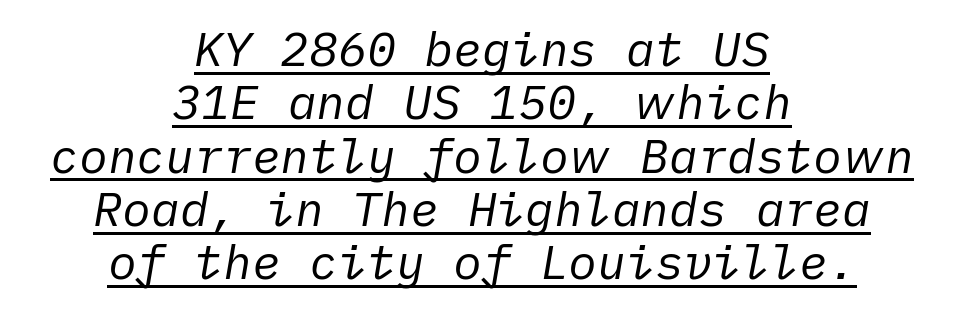
Honestly, the letter spacing is just normal — you wouldn't notice it. Counters stay open thanks to moderate or lighter strokes. The space between consecutive lines is stingy. The rendering positions every line midway between the sides. Style check: oblique.
